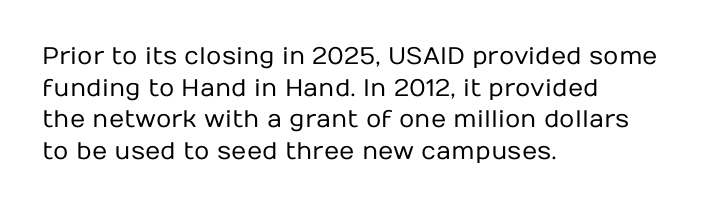
The image shows 24 px text type, upright; set left-aligned, normal line spacing (1.32x), normal letter spacing, not underlined.
